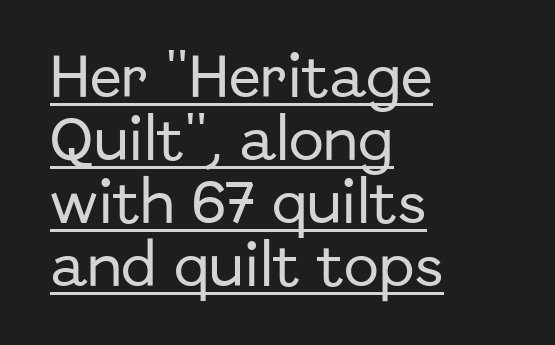
The image shows 47 px sans-serif type, upright; set left-aligned, normal line spacing (1.34x), normal letter spacing, underlined; low stroke contrast and a medium x-height.
